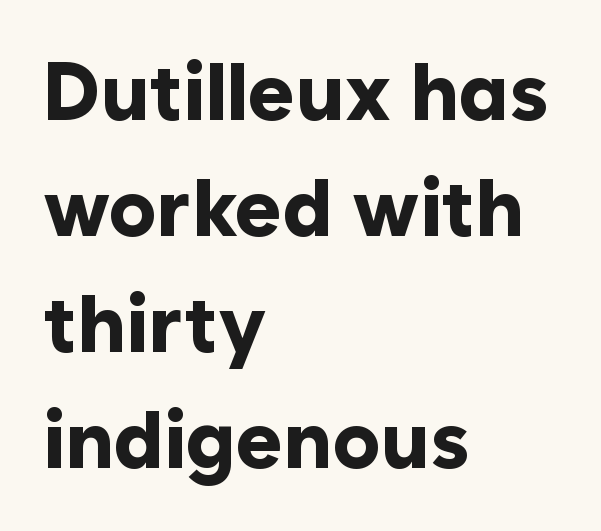
Q: Is the text bold? A: Yes.
Q: Is the text italic (slanted)? A: No, it is upright.
Q: Is the typeface a serif or a sans-serif typeface? A: Sans-serif.
Q: Is the text underlined? A: No.
Q: How is the paragraph aligned? A: Left-aligned.
Q: Is the spacing between letters normal or unusually wide? A: Normal.
Q: Is the spacing between lines tight, normal or loose? A: Normal.
Q: Width (condensed, normal, or wide)? A: Normal.
Q: Stroke contrast? A: Low.
Q: x-height? A: Medium.
Q: Monospaced? A: No.
